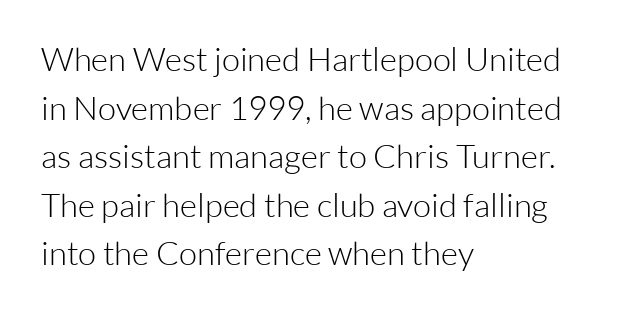
{"serif": "no", "italic": "no", "bold": "no", "weight": "light", "width": "normal", "stroke_contrast": "low", "x_height": "medium", "monospaced": "no", "underline": "no", "align": "left", "line_spacing": "normal", "line_spacing_ratio": 1.47, "letter_spacing": "normal", "letter_spacing_em": 0.0, "glyph_px": 33}
